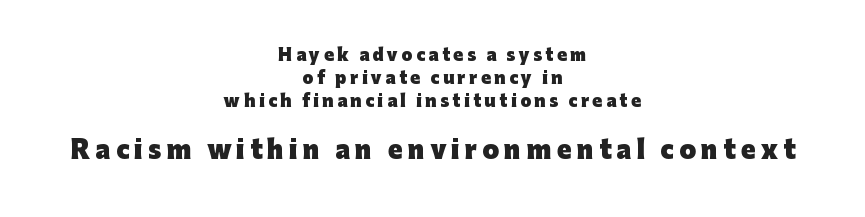
Q: Is the text bold? A: Yes.
Q: Is the text italic (slanted)? A: No, it is upright.
Q: Is the text underlined? A: No.
Q: How is the paragraph aligned? A: Centered.
Q: Is the spacing between letters normal or unusually wide? A: Unusually wide.
Q: Is the spacing between lines tight, normal or loose? A: Normal.
Q: Which block of text is set in a larger size, the first (top) or the second (bottom)? A: The second (bottom) one.
